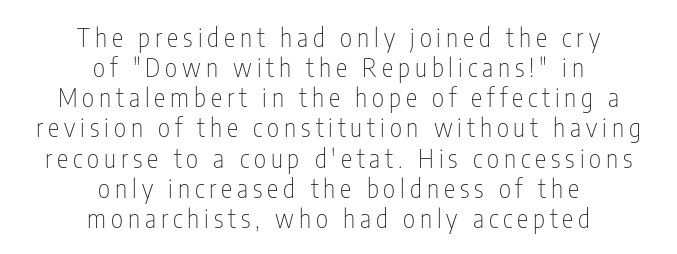
In terms of posture, this sample is upright. No word sits above an underline. Casual observation: everything's sitting right in the middle. Weight class: somewhere from thin through regular.
